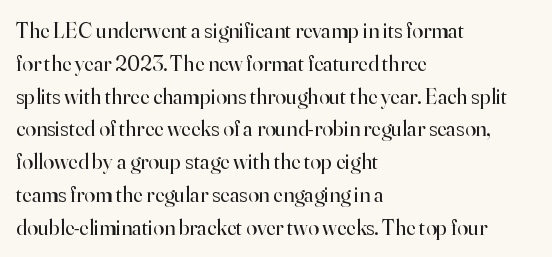
The image shows 22 px text type, upright; set left-aligned, normal line spacing (1.49x), normal letter spacing, not underlined.
